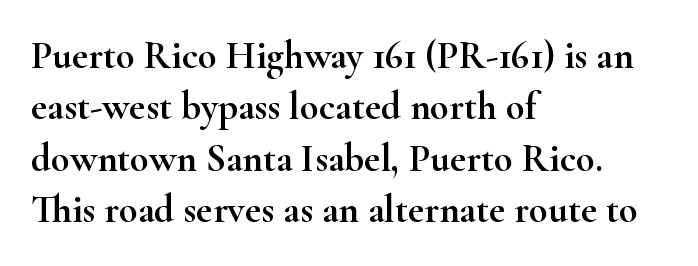
{"serif": "yes", "italic": "no", "width": "wide", "stroke_contrast": "high", "x_height": "small", "monospaced": "no", "underline": "no", "align": "left", "line_spacing": "normal", "line_spacing_ratio": 1.32, "letter_spacing": "normal", "letter_spacing_em": 0.0, "glyph_px": 39}
